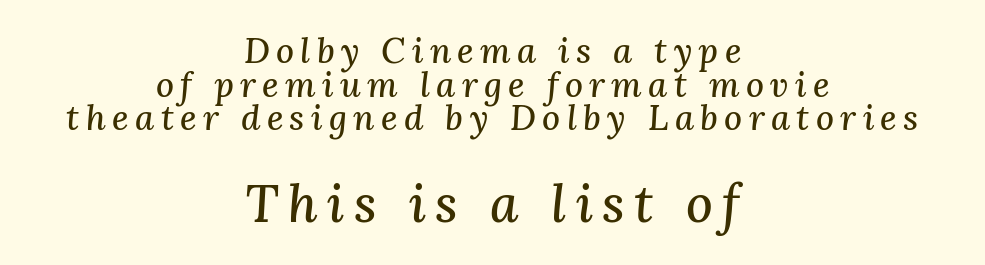
{"serif": "yes", "italic": "yes", "lean": "right", "slant_degrees": 3, "width": "normal", "stroke_contrast": "medium", "x_height": "medium", "monospaced": "no", "underline": "no", "align": "center", "line_spacing": "tight", "line_spacing_ratio": 0.96, "larger_block": "second", "size_ratio": 1.49, "glyph_px": 52}
